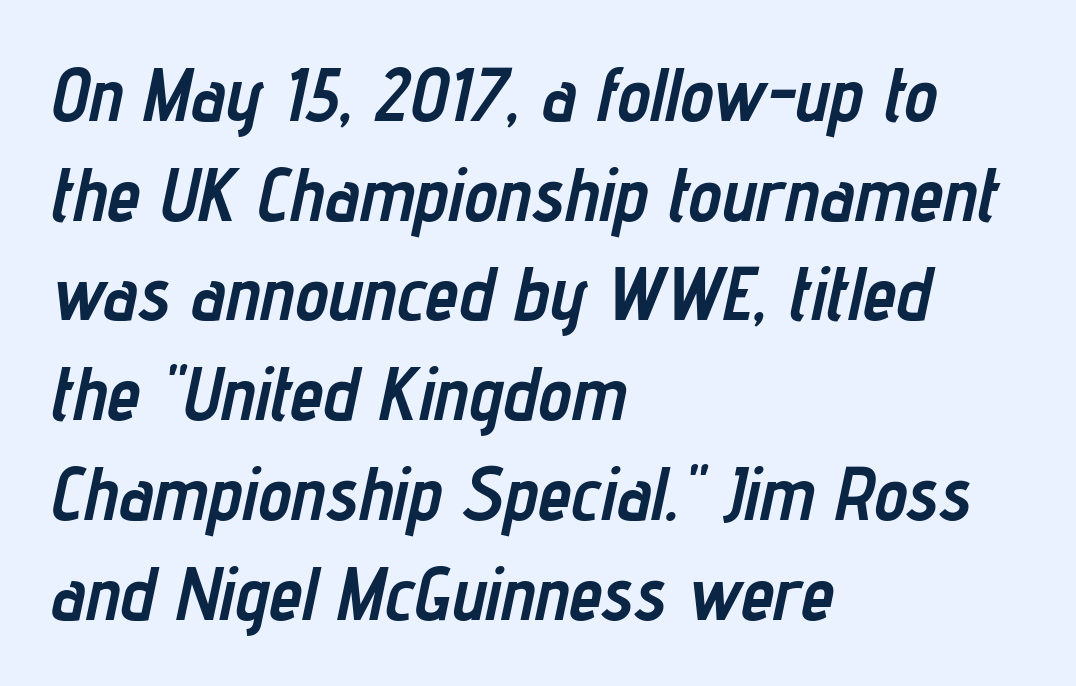
Q: Is the text bold? A: Yes.
Q: Is the text italic (slanted)? A: Yes, it leans right by about 12 degrees.
Q: Is the text underlined? A: No.
Q: How is the paragraph aligned? A: Left-aligned.
Q: Is the spacing between letters normal or unusually wide? A: Normal.
Q: Is the spacing between lines tight, normal or loose? A: Normal.
Q: Width (condensed, normal, or wide)? A: Condensed.
Q: Stroke contrast? A: Low.
Q: x-height? A: Medium.
Q: Monospaced? A: No.
